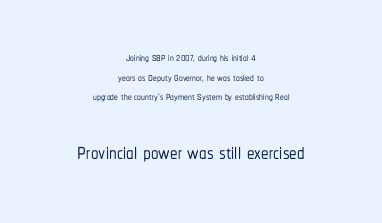
The image shows 30 px condensed sans-serif type, upright; set centered, normal line spacing (1.31x), normal letter spacing, not underlined; the second (bottom) block is 2.0x larger; low stroke contrast and a medium x-height.
